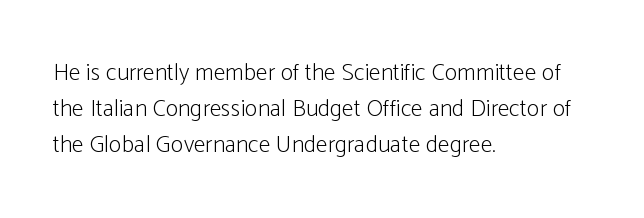
The image shows 24 px text type, upright; set left-aligned, normal line spacing (1.49x), normal letter spacing, not underlined.
